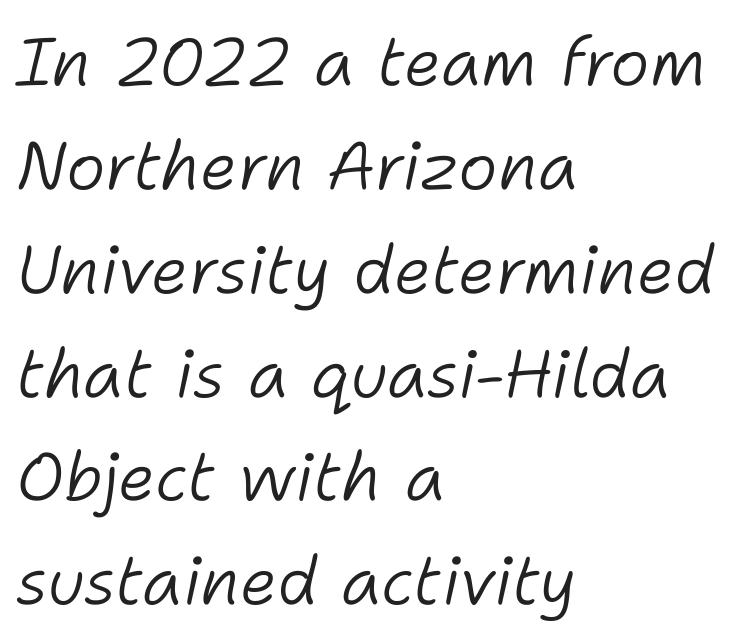
{"italic": "yes", "lean": "right", "slant_degrees": 11, "bold": "no", "weight": "light", "width": "normal", "stroke_contrast": "low", "x_height": "medium", "monospaced": "no", "underline": "no", "align": "left", "line_spacing": "normal", "line_spacing_ratio": 1.55, "letter_spacing": "normal", "letter_spacing_em": 0.0, "glyph_px": 67}
